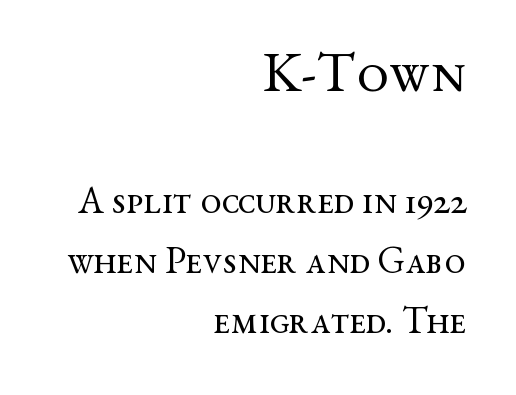
The face used here is proportionally spaced, like ordinary book or web type. Caption: face not bold, strokes unweighted. Letters rest on an invisible, unmarked baseline. Visually the block forms a straight wall on the right and a jagged coastline on the left. A student would notice the top passage is typeset larger than what follows.
